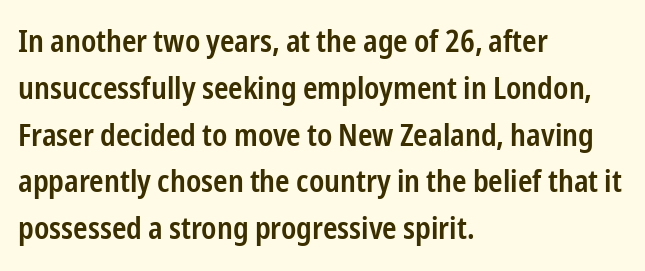
Interline gaps are of average width in this sample. The text was rendered using a sans face with plain stroke endings. Typographic density is moderately raised because the face is semibold. Spacing between characters is what you'd get straight out of the box. Is the block centered? No — it sits flush against the left margin. In terms of posture, this sample is upright.
